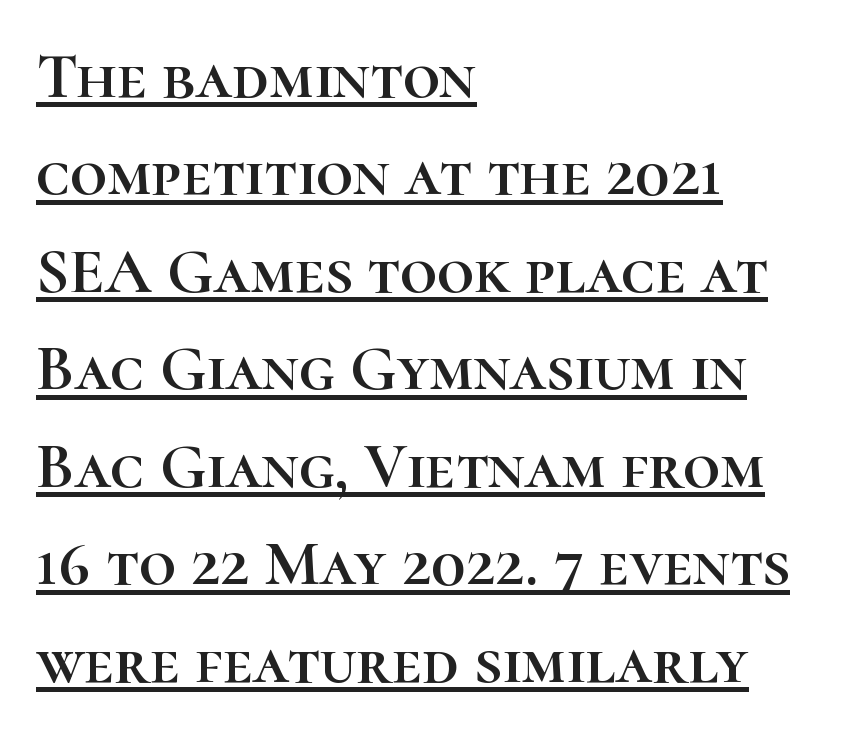
{"italic": "no", "width": "normal", "stroke_contrast": "high", "x_height": "medium", "monospaced": "no", "underline": "yes", "align": "left", "line_spacing": "normal", "line_spacing_ratio": 1.5, "letter_spacing": "normal", "letter_spacing_em": 0.0, "glyph_px": 65}
